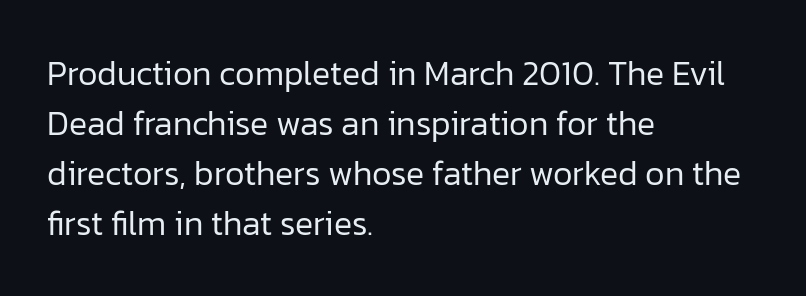
Q: Is the text bold? A: No.
Q: Is the text italic (slanted)? A: No, it is upright.
Q: Is the typeface a serif or a sans-serif typeface? A: Sans-serif.
Q: Is the text underlined? A: No.
Q: How is the paragraph aligned? A: Left-aligned.
Q: Is the spacing between letters normal or unusually wide? A: Normal.
Q: Is the spacing between lines tight, normal or loose? A: Normal.
Q: Width (condensed, normal, or wide)? A: Normal.
Q: Stroke contrast? A: Low.
Q: x-height? A: Medium.
Q: Monospaced? A: No.
